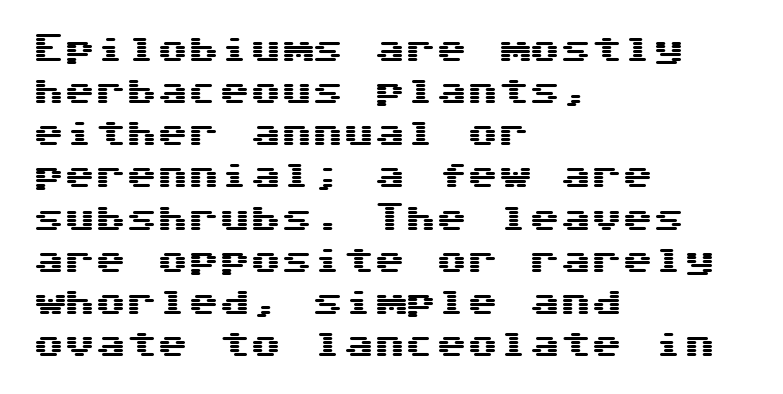
Q: Is the text italic (slanted)? A: No, it is upright.
Q: Is the typeface a serif or a sans-serif typeface? A: Sans-serif.
Q: Is the text underlined? A: No.
Q: How is the paragraph aligned? A: Left-aligned.
Q: Is the spacing between letters normal or unusually wide? A: Normal.
Q: Is the spacing between lines tight, normal or loose? A: Normal.
Q: Width (condensed, normal, or wide)? A: Wide.
Q: Stroke contrast? A: Medium.
Q: x-height? A: Medium.
